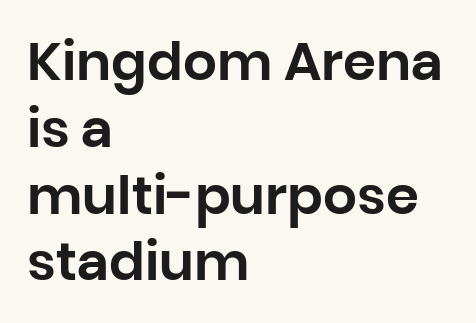
Q: Is the text italic (slanted)? A: No, it is upright.
Q: Is the typeface a serif or a sans-serif typeface? A: Sans-serif.
Q: Is the text underlined? A: No.
Q: How is the paragraph aligned? A: Left-aligned.
Q: Is the spacing between letters normal or unusually wide? A: Normal.
Q: Is the spacing between lines tight, normal or loose? A: Normal.
Q: Width (condensed, normal, or wide)? A: Normal.
Q: Stroke contrast? A: Low.
Q: x-height? A: Large.
Q: Monospaced? A: No.
